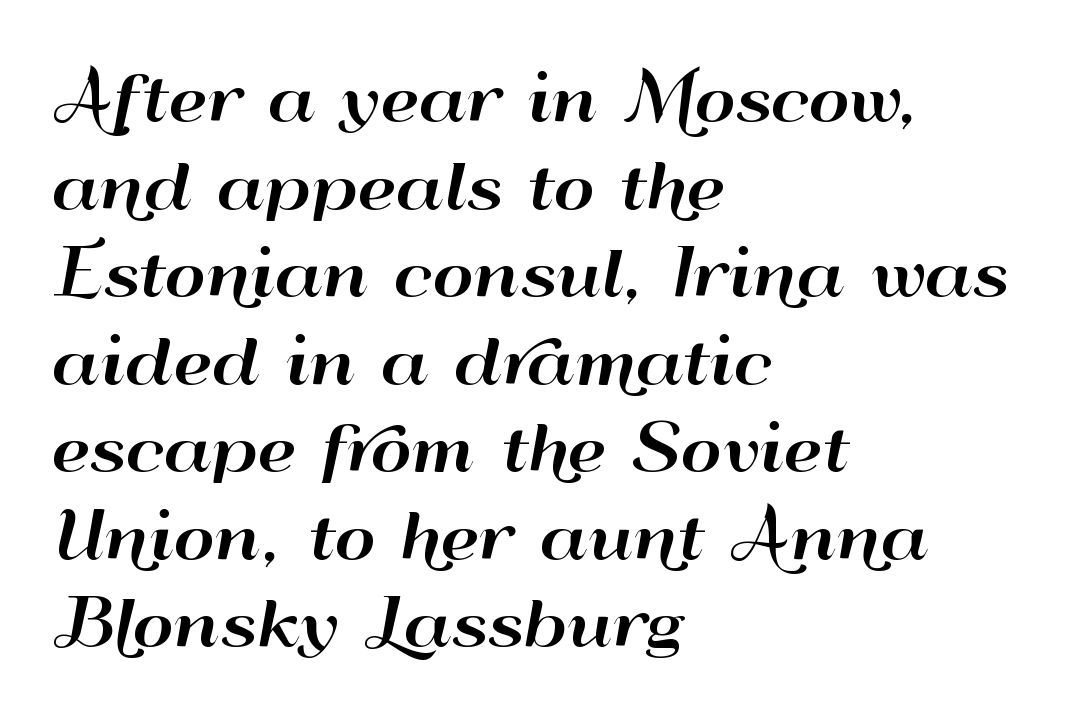
{"serif": "no", "width": "wide", "stroke_contrast": "high", "x_height": "small", "monospaced": "no", "underline": "no", "align": "left", "line_spacing": "normal", "line_spacing_ratio": 1.39, "letter_spacing": "normal", "letter_spacing_em": 0.0, "glyph_px": 63}
